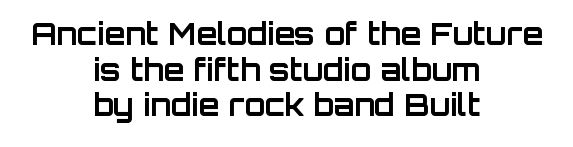
Q: Is the text bold? A: Yes.
Q: Is the text italic (slanted)? A: No, it is upright.
Q: Is the typeface a serif or a sans-serif typeface? A: Sans-serif.
Q: Is the text underlined? A: No.
Q: How is the paragraph aligned? A: Centered.
Q: Is the spacing between letters normal or unusually wide? A: Normal.
Q: Width (condensed, normal, or wide)? A: Normal.
Q: Stroke contrast? A: Low.
Q: x-height? A: Large.
Q: Monospaced? A: No.
